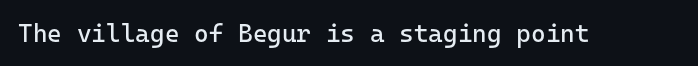
The rendering keeps characters at their native spacing. The font sits on the lighter half of the weight spectrum, regular included. Quick note: underline off. Is there any slant? The stems are plumb.
